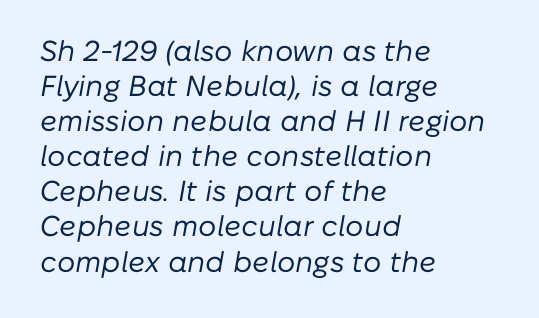
Q: Is the text bold? A: No.
Q: Is the text italic (slanted)? A: Yes, it leans right by about 10 degrees.
Q: Is the text underlined? A: No.
Q: How is the paragraph aligned? A: Left-aligned.
Q: Is the spacing between letters normal or unusually wide? A: Normal.
Q: Width (condensed, normal, or wide)? A: Normal.
Q: Stroke contrast? A: Low.
Q: x-height? A: Medium.
Q: Monospaced? A: No.
